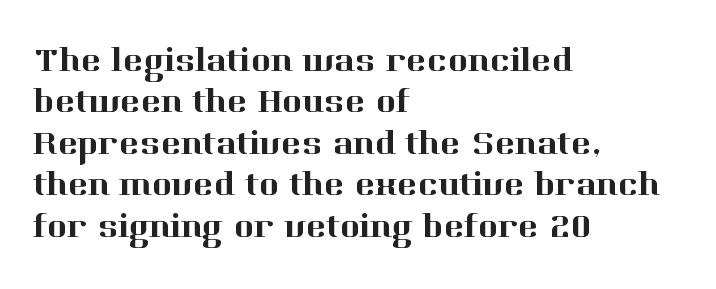
The image shows 34 px serif type, upright; set left-aligned, line spacing 1.22x, normal letter spacing, not underlined; high stroke contrast and a medium x-height.
